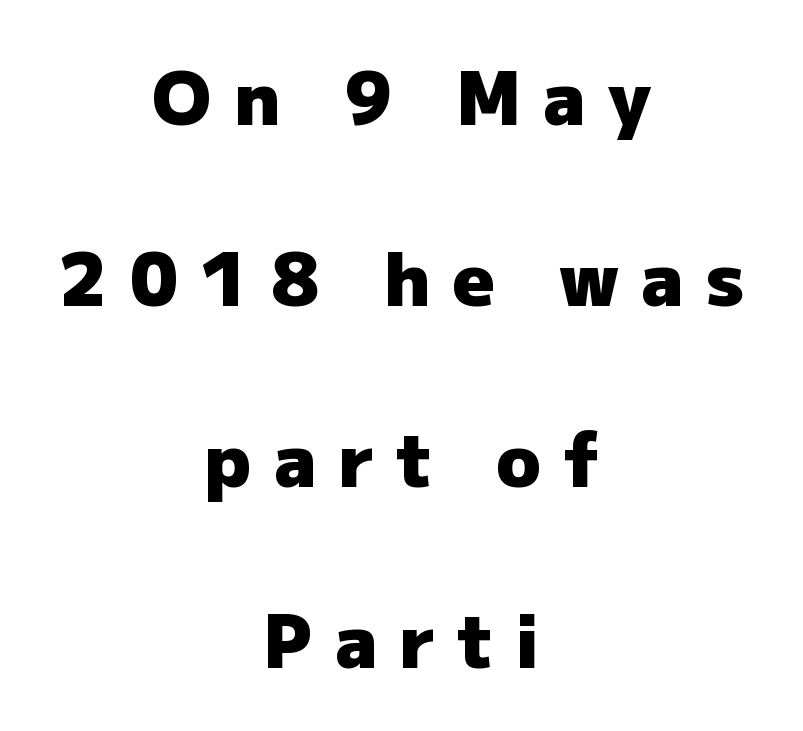
The passage shown is emphatically bold. Loose tracking; the words dissolve into strings of separated letters. The letters advance in unequal steps, a hallmark of proportional type. Do the letters lean? They stand straight. Notice how the passage keeps no hard edge, just a central spine. The glyphs are unaccompanied by any horizontal stroke below them.
